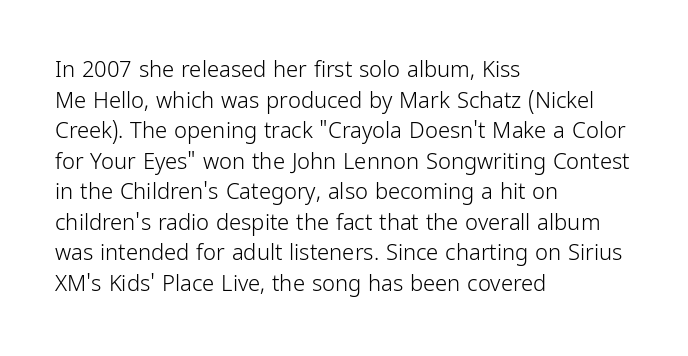
The image shows 22 px text type, upright; set left-aligned, normal line spacing (1.39x), normal letter spacing, not underlined.
